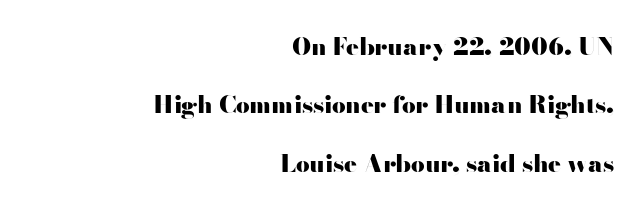
A roman cut, with each character standing at attention. Plain, unruled lines of type. The letterforms sit shoulder to shoulder at normal distance. The characters look thick and weighty, a clear bold. The typesetter chose a ragged-left arrangement here.
